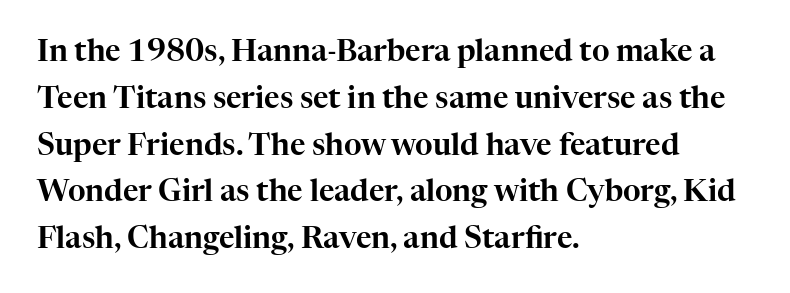
Q: Is the text italic (slanted)? A: No, it is upright.
Q: Is the typeface a serif or a sans-serif typeface? A: Serif.
Q: Is the text underlined? A: No.
Q: How is the paragraph aligned? A: Left-aligned.
Q: Is the spacing between letters normal or unusually wide? A: Normal.
Q: Is the spacing between lines tight, normal or loose? A: Normal.
Q: Width (condensed, normal, or wide)? A: Normal.
Q: Stroke contrast? A: High.
Q: x-height? A: Medium.
Q: Monospaced? A: No.
